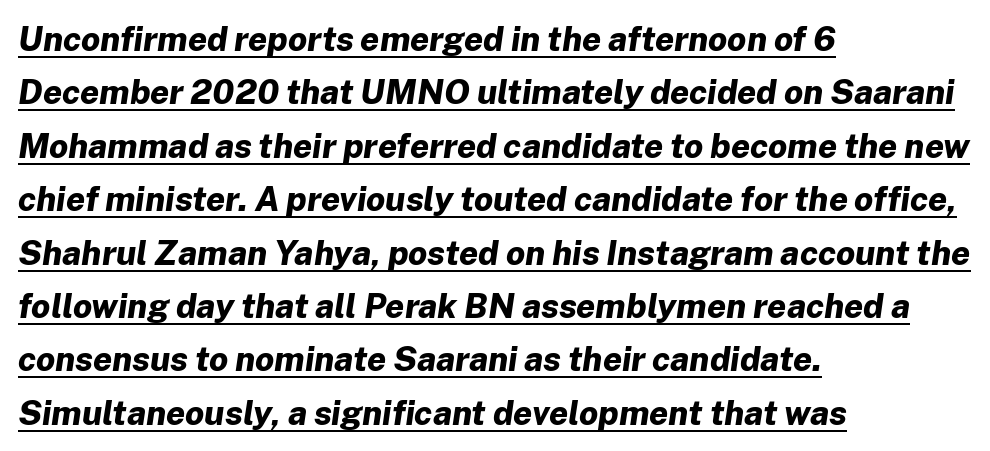
A typesetter would call this proportional, since set widths differ per character. This is underlined copy, the kind a proofreader might mark for attention. In CSS terms this would be text-align: left. Typesetter's note: full bold, strokes at maximum text heaviness. In terms of posture, this sample is oblique. The gaps between neighbouring characters are ordinary and unremarkable.
